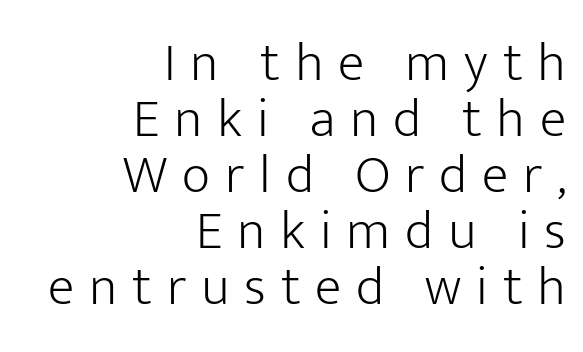
The image shows 55 px light sans-serif type, upright; set right-aligned, tight line spacing (1.02x), unusually wide letter spacing (+0.27 em), not underlined; low stroke contrast and a medium x-height.
